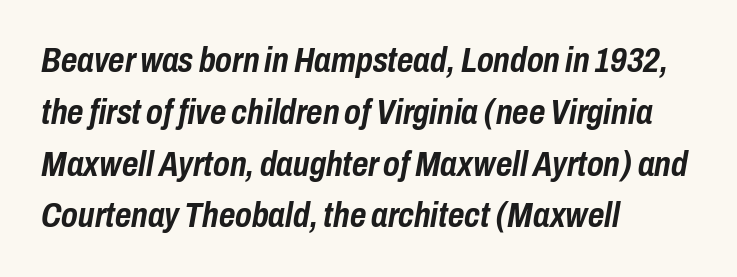
The image shows 35 px semibold, condensed type, italic (leaning right); set left-aligned, normal line spacing (1.48x), normal letter spacing, not underlined; low stroke contrast and a medium x-height.
